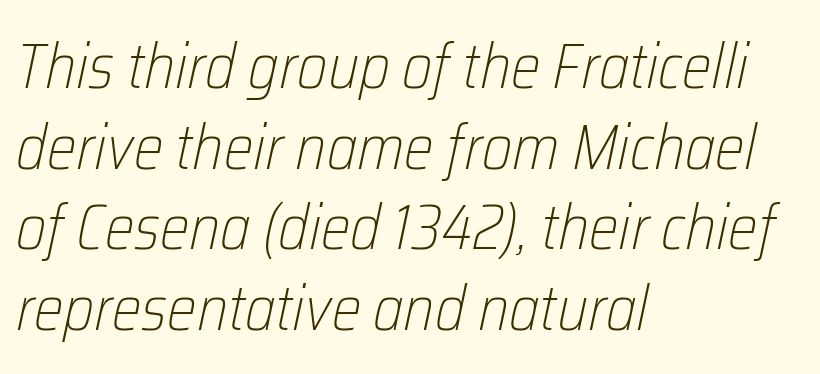
The image shows 63 px light, condensed type, italic (leaning right); set left-aligned, normal line spacing (1.28x), normal letter spacing, not underlined; low stroke contrast and a medium x-height.
